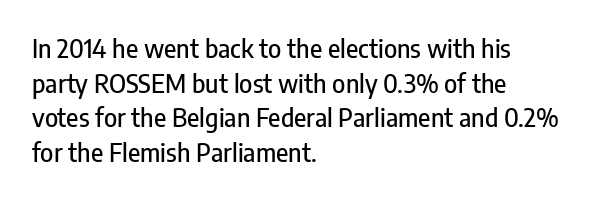
Has an underline been added? It has not. Observe the ordinary spacing: letters are neighbours, not strangers. What's the leading like? Ordinary, nothing unusual. Reading down the block, your eye returns to a fixed left position each line. Every character sits straight up, as roman type does.
